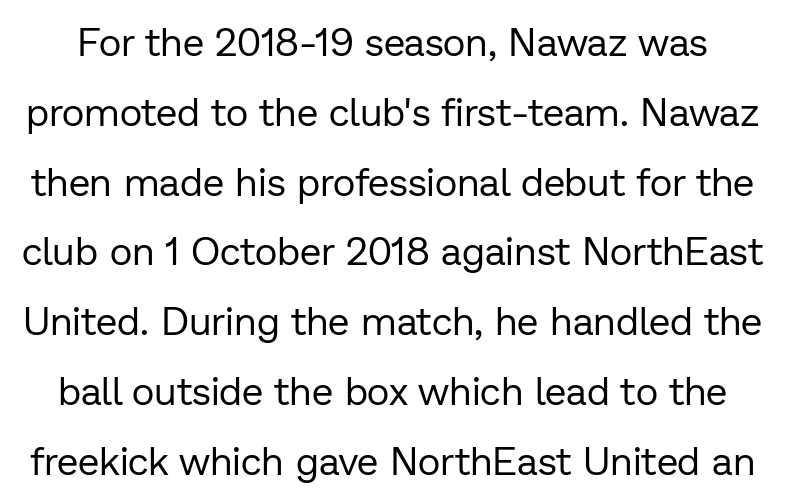
The image shows 39 px regular-weight sans-serif type, upright; set line spacing 1.79x, normal letter spacing, not underlined; low stroke contrast and a medium x-height.
